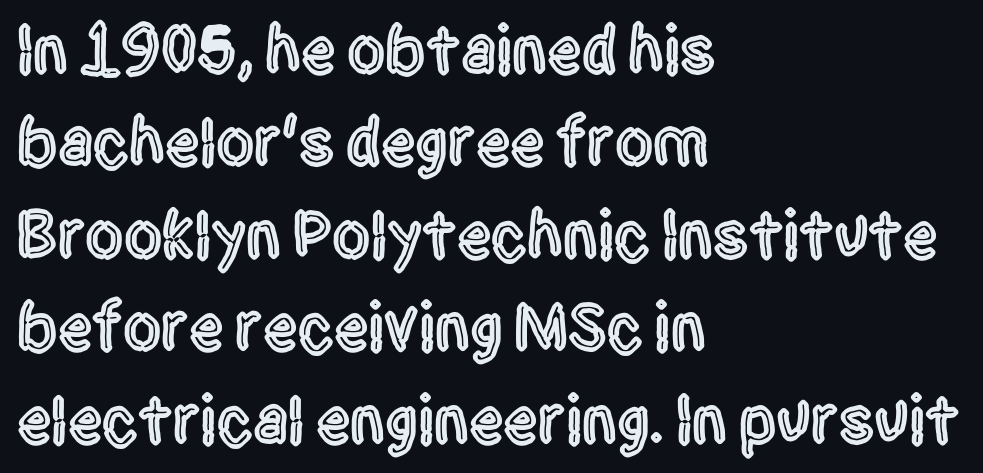
{"serif": "no", "italic": "no", "width": "condensed", "x_height": "large", "monospaced": "no", "underline": "no", "align": "left", "line_spacing": "normal", "line_spacing_ratio": 1.36, "letter_spacing": "normal", "letter_spacing_em": 0.0, "glyph_px": 68}
